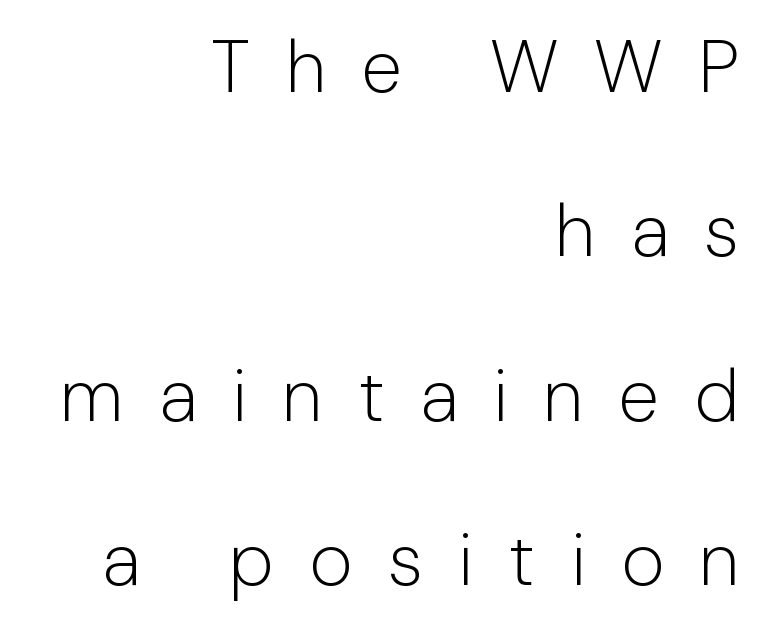
You can tell from the bare stems that sans-serif type was used. Stroke mass is kept to a normal reading level or below. Where is the straight margin? On the right. The letters stand upright; this is a roman face. The letterforms stand isolated, each surrounded by extra space.
